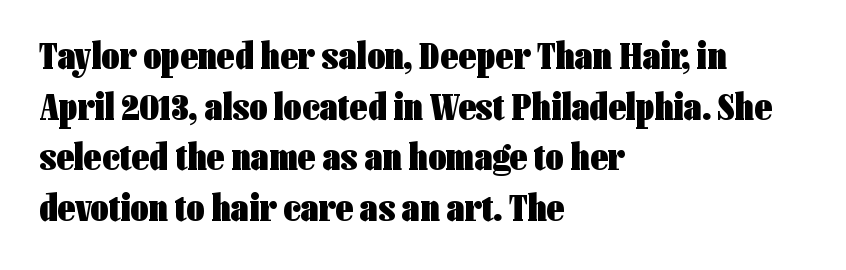
Q: Is the text bold? A: Yes.
Q: Is the text italic (slanted)? A: No, it is upright.
Q: Is the typeface a serif or a sans-serif typeface? A: Sans-serif.
Q: Is the text underlined? A: No.
Q: How is the paragraph aligned? A: Left-aligned.
Q: Is the spacing between letters normal or unusually wide? A: Normal.
Q: Is the spacing between lines tight, normal or loose? A: Normal.
Q: Width (condensed, normal, or wide)? A: Condensed.
Q: Stroke contrast? A: Low.
Q: x-height? A: Medium.
Q: Monospaced? A: No.
